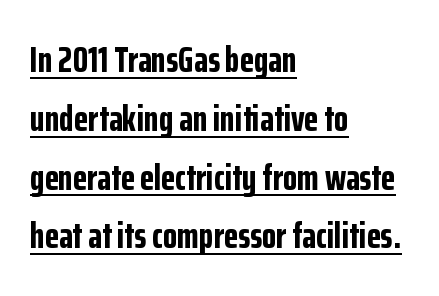
The rendering uses a moderate line-height, typical for paragraphs. Looks like regular typesetting: each glyph gets only the width it needs. This is underlined copy, the kind a proofreader might mark for attention. How are the letters spaced? Ordinarily, with no added tracking. Ascenders rise straight up at ninety degrees.
